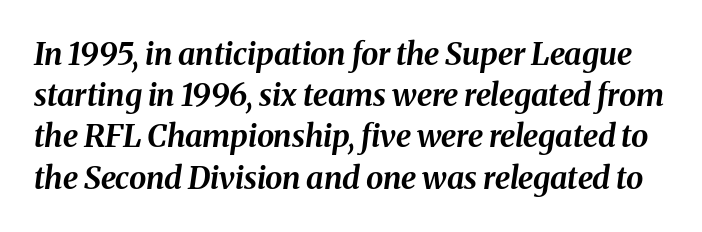
The image shows 31 px bold type, italic (leaning right); set normal line spacing (1.33x), normal letter spacing, not underlined; medium stroke contrast and a medium x-height.
